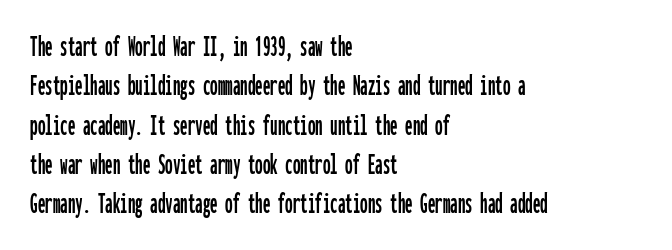
Tall strokes in this sample are plumb rather than angled. Descenders hang freely into open space. Each letter, wide or thin by design, is forced into the same width here. In terms of letterspacing, this is plain default setting.
